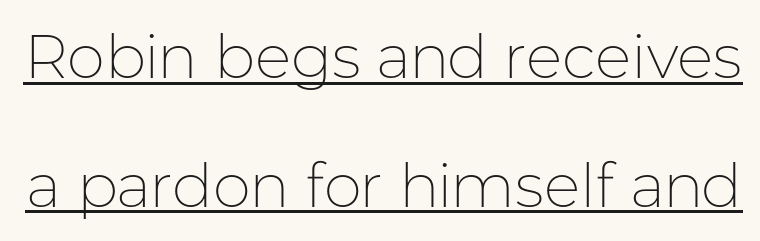
The passage shown is typed in a proportional face where columns would drift. Regarding serifs, this sample does without them. The letterforms sit at book weight or below. This sample carries an underscore along the baseline area. The rendering uses a large line-height, opening up the rows.
